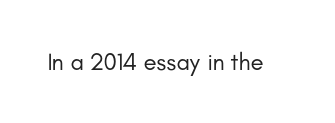
The image shows 24 px text type, upright; set normal letter spacing, not underlined.
